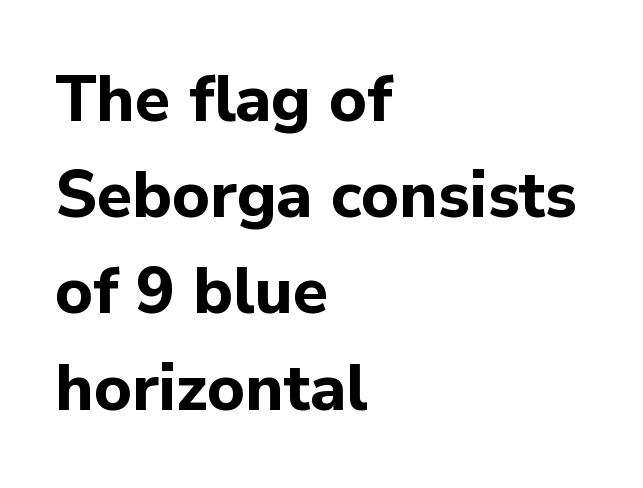
Q: Is the text bold? A: Yes.
Q: Is the text italic (slanted)? A: No, it is upright.
Q: Is the typeface a serif or a sans-serif typeface? A: Sans-serif.
Q: Is the text underlined? A: No.
Q: How is the paragraph aligned? A: Left-aligned.
Q: Is the spacing between letters normal or unusually wide? A: Normal.
Q: Is the spacing between lines tight, normal or loose? A: Normal.
Q: Width (condensed, normal, or wide)? A: Normal.
Q: Stroke contrast? A: Low.
Q: x-height? A: Medium.
Q: Monospaced? A: No.
